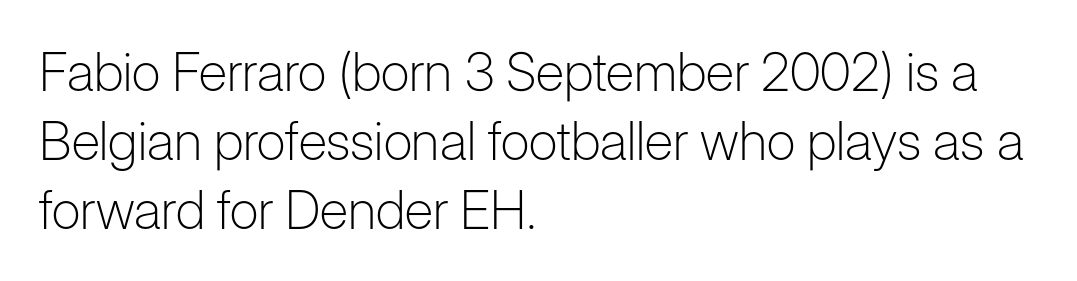
The typesetting does not lean heavy: it is not bold. Tall strokes in this sample are plumb rather than angled. Vertically, the passage feels balanced, rows spaced as you'd expect. The designer went with a sans here, leaving each stem footless. Nothing unusual about the tracking: characters are spaced as the font intends. The letters advance in unequal steps, a hallmark of proportional type.
